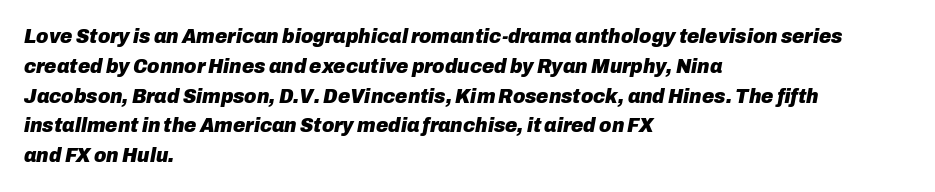
The image shows 21 px bold type, italic (leaning right); set left-aligned, normal line spacing (1.42x), normal letter spacing, not underlined.
